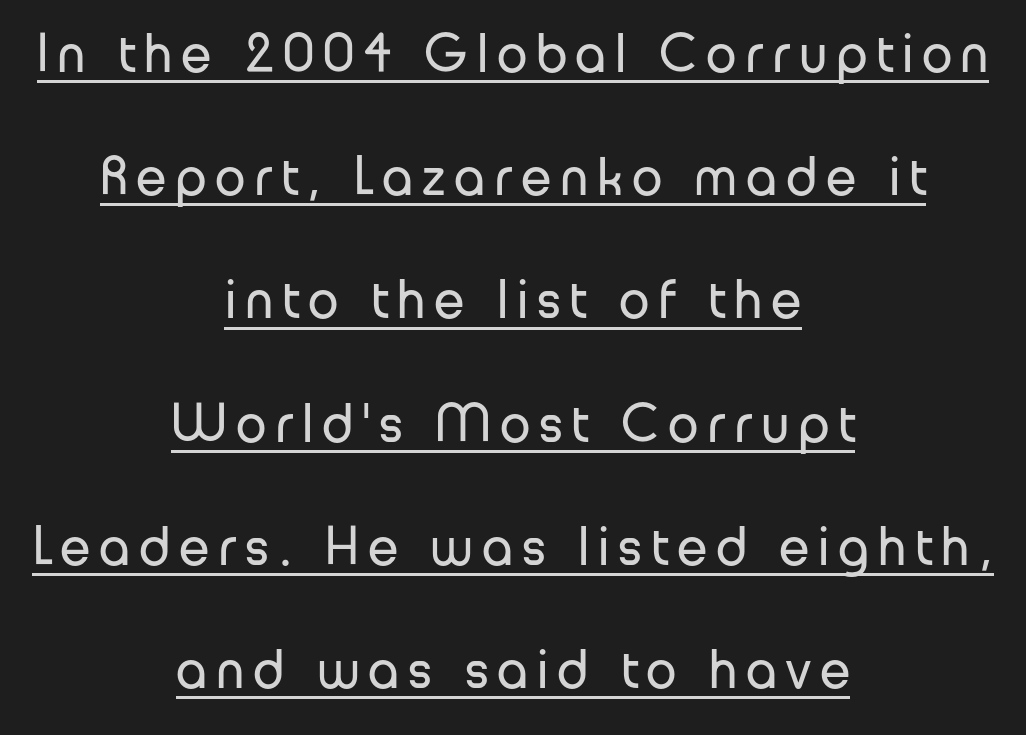
Q: Is the text bold? A: No.
Q: Is the text italic (slanted)? A: No, it is upright.
Q: Is the typeface a serif or a sans-serif typeface? A: Sans-serif.
Q: Is the text underlined? A: Yes.
Q: How is the paragraph aligned? A: Centered.
Q: Is the spacing between lines tight, normal or loose? A: Loose.
Q: Width (condensed, normal, or wide)? A: Normal.
Q: Stroke contrast? A: Low.
Q: x-height? A: Medium.
Q: Monospaced? A: No.
